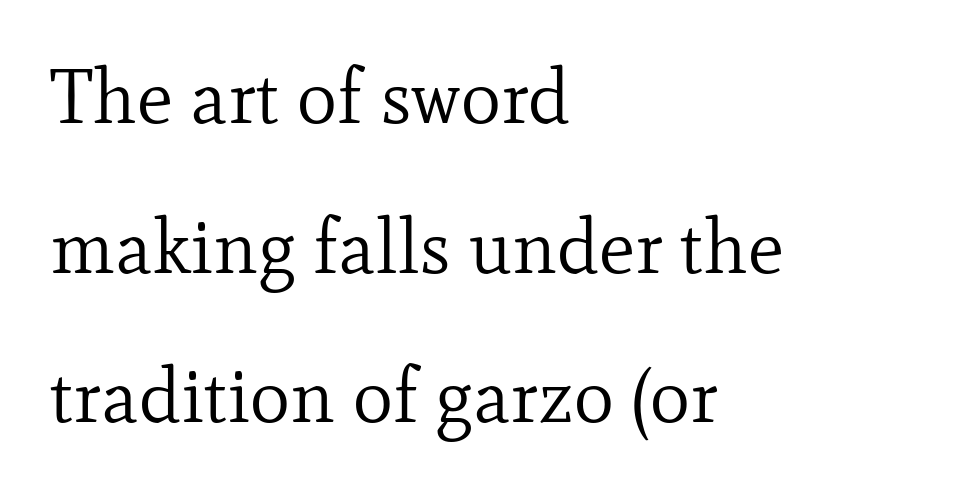
The image shows 76 px regular-weight serif type, upright; set left-aligned, loose line spacing (1.97x), normal letter spacing, not underlined; low stroke contrast and a small x-height.
